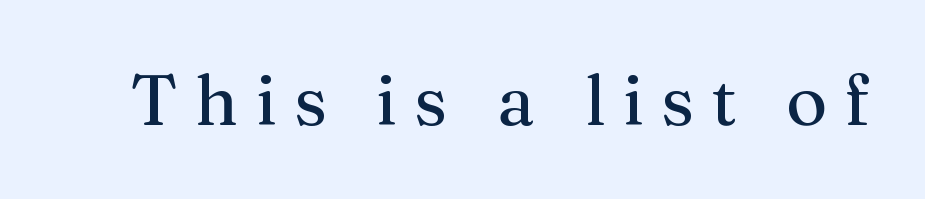
{"serif": "yes", "italic": "no", "bold": "no", "weight": "regular", "width": "normal", "stroke_contrast": "medium", "x_height": "medium", "monospaced": "no", "underline": "no", "letter_spacing": "wide", "letter_spacing_em": 0.24, "glyph_px": 71}
